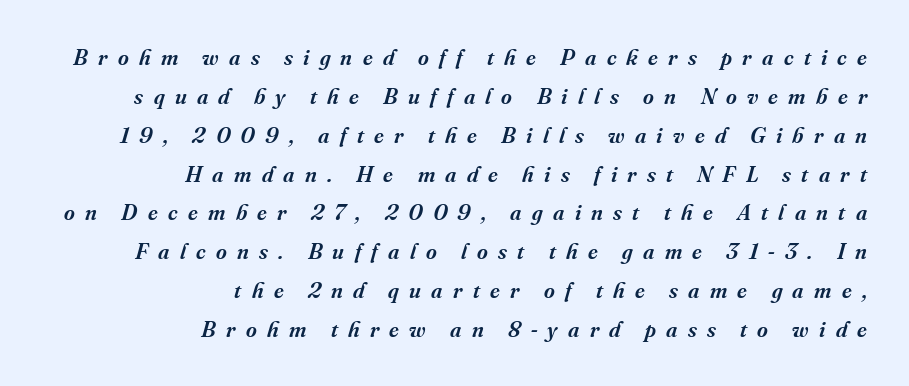
The lines in this sample share a right terminus and differ only in where they begin. The specimen reads as italic at a glance. Vertically, the passage feels balanced, rows spaced as you'd expect. The space directly below the letters is spotless. Loose tracking; the words dissolve into strings of separated letters.
